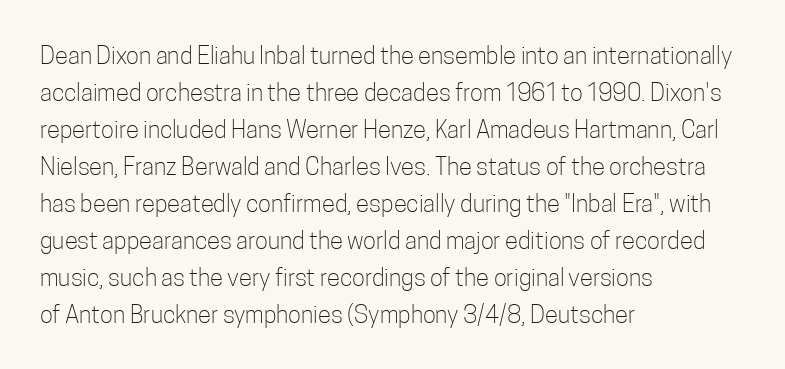
The image shows 24 px text type, upright; set left-aligned, normal line spacing (1.54x), normal letter spacing, not underlined.
